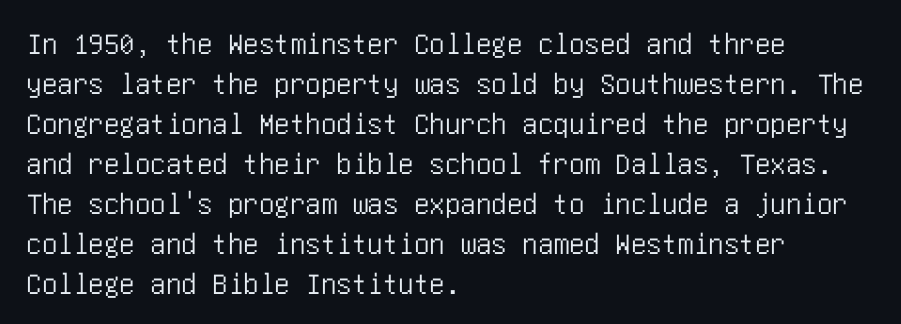
The image shows 31 px condensed sans-serif type, upright; set left-aligned, normal line spacing (1.29x), normal letter spacing, not underlined; low stroke contrast and a large x-height.
